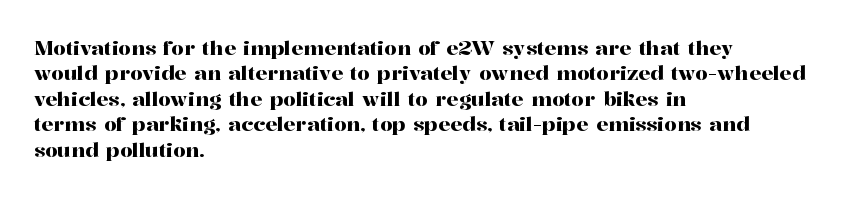
Q: Is the text italic (slanted)? A: No, it is upright.
Q: Is the text underlined? A: No.
Q: How is the paragraph aligned? A: Left-aligned.
Q: Is the spacing between letters normal or unusually wide? A: Normal.
Q: Is the spacing between lines tight, normal or loose? A: Normal.
